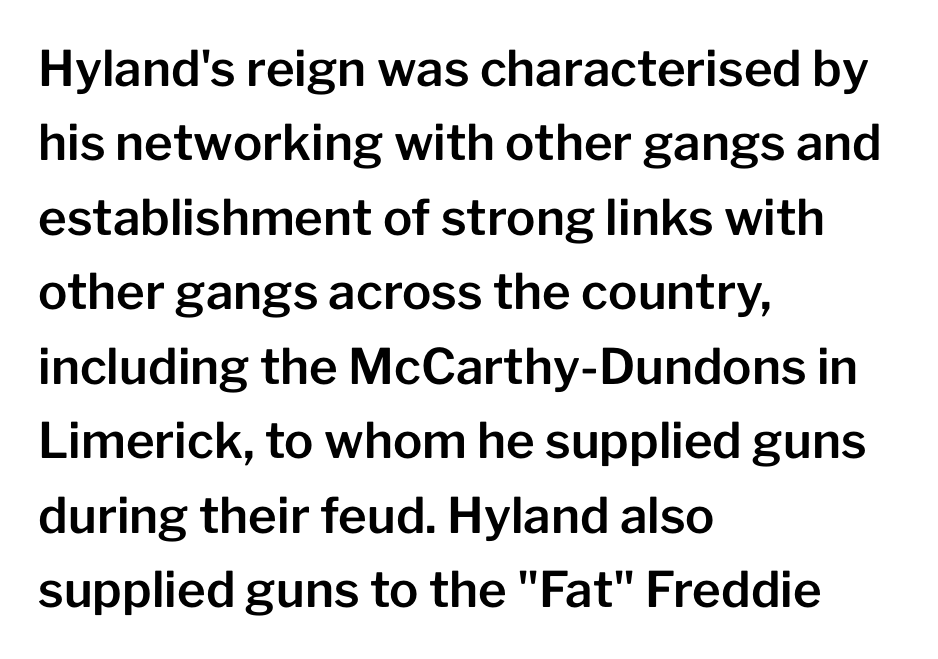
The image shows 49 px sans-serif type, upright; set left-aligned, normal line spacing (1.52x), normal letter spacing, not underlined; low stroke contrast and a medium x-height.
